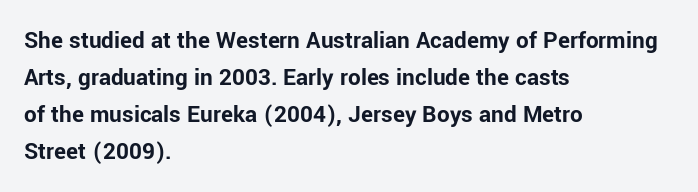
Horizontally, the lines are justified to the leading edge only. These words are printed bold, with thick strokes throughout. These lines sit exactly where default settings would place them. Every character sits straight up, as roman type does. Beneath every word, the page is bare.
